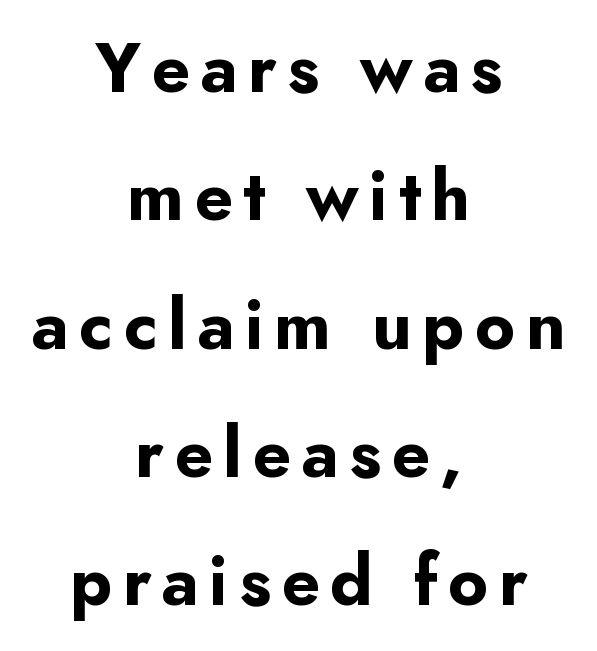
Q: Is the text bold? A: Yes.
Q: Is the text italic (slanted)? A: No, it is upright.
Q: Is the typeface a serif or a sans-serif typeface? A: Sans-serif.
Q: Is the text underlined? A: No.
Q: How is the paragraph aligned? A: Centered.
Q: Width (condensed, normal, or wide)? A: Normal.
Q: Stroke contrast? A: Low.
Q: x-height? A: Small.
Q: Monospaced? A: No.
